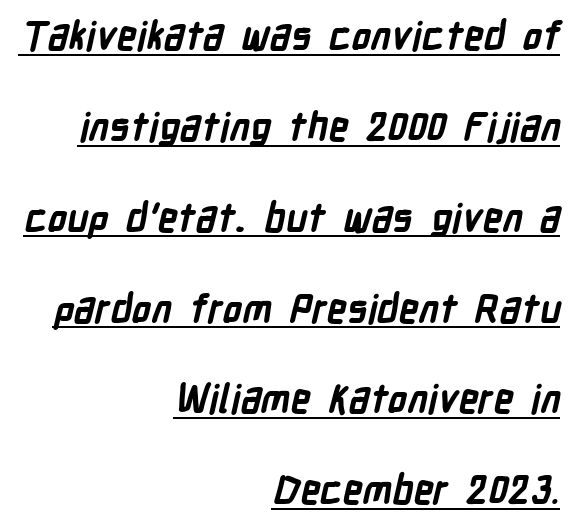
Character widths vary here, with narrow letters taking less room than wide ones. Alignment: flush right. A sans-serif font was chosen for this passage. As a designer I'd log this as weight 700, bold.
